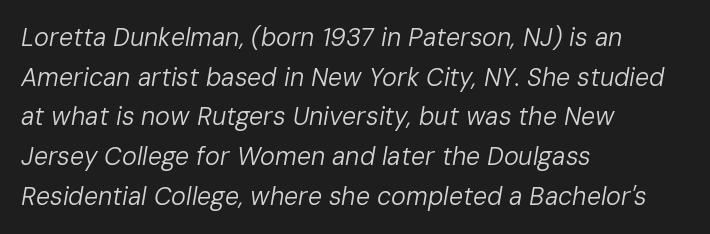
{"italic": "yes", "lean": "right", "slant_degrees": 10, "bold": "no", "underline": "no", "align": "left", "line_spacing": "normal", "line_spacing_ratio": 1.59, "letter_spacing": "normal", "letter_spacing_em": 0.0, "glyph_px": 25}
